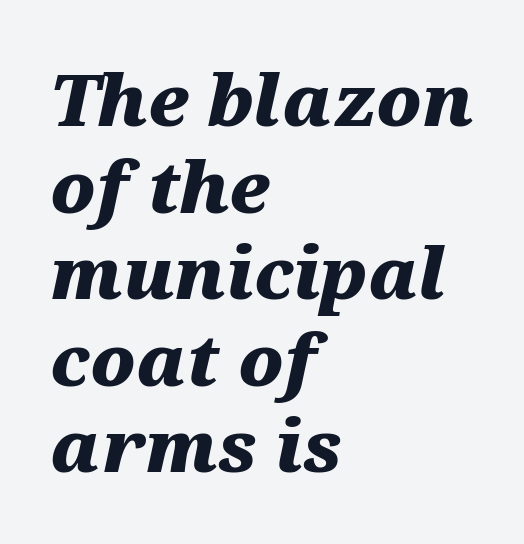
Q: Is the text bold? A: Yes.
Q: Is the text italic (slanted)? A: Yes, it leans right by about 12 degrees.
Q: Is the text underlined? A: No.
Q: How is the paragraph aligned? A: Left-aligned.
Q: Is the spacing between letters normal or unusually wide? A: Normal.
Q: Width (condensed, normal, or wide)? A: Wide.
Q: Stroke contrast? A: Medium.
Q: x-height? A: Medium.
Q: Monospaced? A: No.
